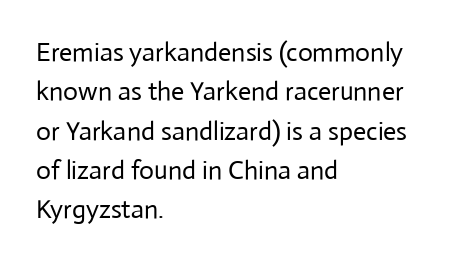
Q: Is the text bold? A: No.
Q: Is the text italic (slanted)? A: No, it is upright.
Q: Is the text underlined? A: No.
Q: How is the paragraph aligned? A: Left-aligned.
Q: Is the spacing between letters normal or unusually wide? A: Normal.
Q: Is the spacing between lines tight, normal or loose? A: Normal.
